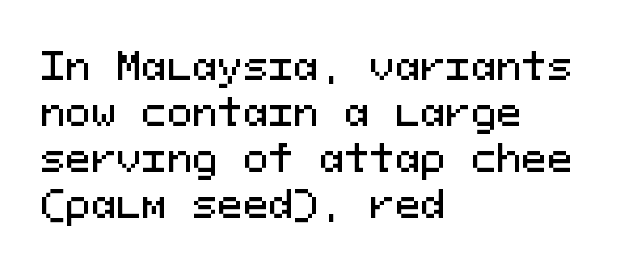
Q: Is the text italic (slanted)? A: No, it is upright.
Q: Is the typeface a serif or a sans-serif typeface? A: Sans-serif.
Q: Is the text underlined? A: No.
Q: How is the paragraph aligned? A: Left-aligned.
Q: Is the spacing between letters normal or unusually wide? A: Normal.
Q: Width (condensed, normal, or wide)? A: Normal.
Q: Stroke contrast? A: Medium.
Q: x-height? A: Medium.
Q: Monospaced? A: Yes.
